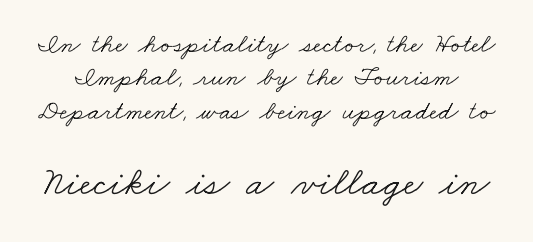
The image shows 41 px light, wide serif type; set line spacing 1.24x, normal letter spacing, not underlined; the second (bottom) block is 1.52x larger; low stroke contrast and a small x-height.
